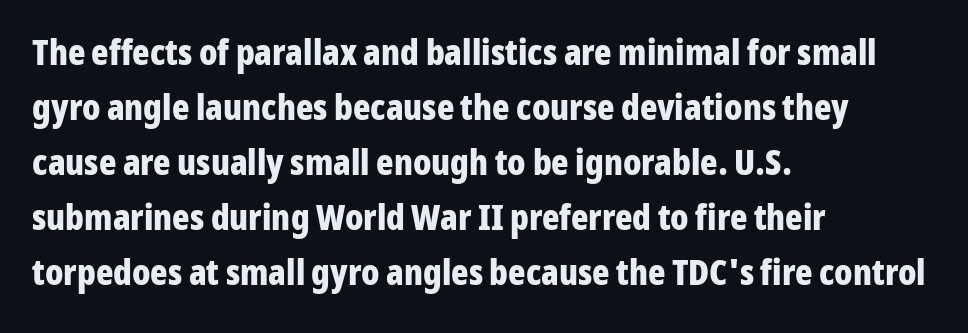
Q: Is the text bold? A: Yes.
Q: Is the text italic (slanted)? A: No, it is upright.
Q: Is the typeface a serif or a sans-serif typeface? A: Sans-serif.
Q: Is the text underlined? A: No.
Q: How is the paragraph aligned? A: Left-aligned.
Q: Is the spacing between letters normal or unusually wide? A: Normal.
Q: Is the spacing between lines tight, normal or loose? A: Normal.
Q: Width (condensed, normal, or wide)? A: Condensed.
Q: Stroke contrast? A: Low.
Q: x-height? A: Medium.
Q: Monospaced? A: No.
